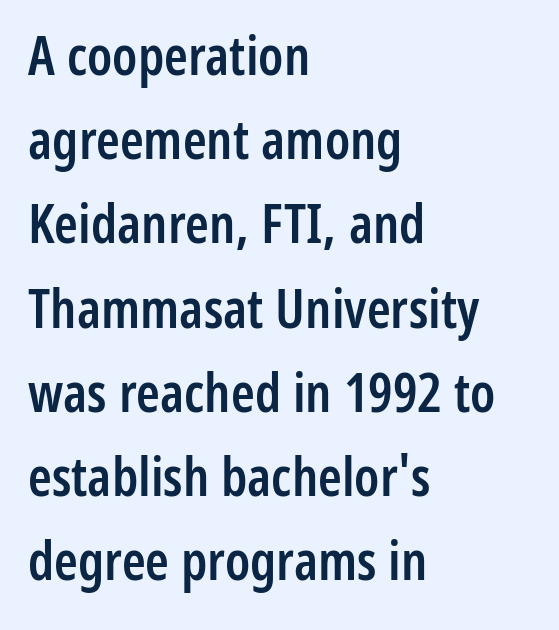
I'd call this a sans setting — the letters go barefoot. The gaps between neighbouring characters are ordinary and unremarkable. Proportional: the letters do not fall into vertical columns. Typographic density is moderately raised because the face is semibold. The string is rendered with underlining switched off.
